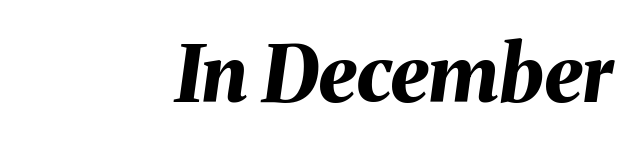
Q: Is the text bold? A: Yes.
Q: Is the text italic (slanted)? A: Yes, it leans right by about 8 degrees.
Q: Is the text underlined? A: No.
Q: How is the paragraph aligned? A: Right-aligned.
Q: Is the spacing between letters normal or unusually wide? A: Normal.
Q: Width (condensed, normal, or wide)? A: Normal.
Q: Stroke contrast? A: Medium.
Q: x-height? A: Medium.
Q: Monospaced? A: No.
